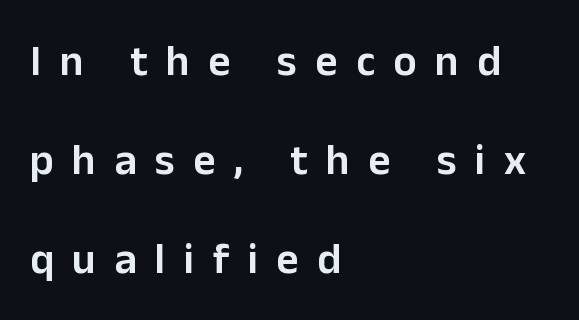
{"serif": "no", "italic": "no", "bold": "semi", "weight": "semibold", "width": "normal", "stroke_contrast": "low", "x_height": "medium", "monospaced": "no", "underline": "no", "align": "left", "line_spacing": "loose", "line_spacing_ratio": 2.3, "letter_spacing": "wide", "letter_spacing_em": 0.43, "glyph_px": 43}
